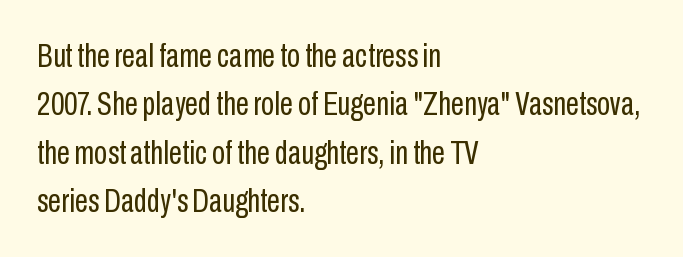
The image shows 34 px regular-weight, condensed sans-serif type, upright; set left-aligned, normal line spacing (1.42x), normal letter spacing, not underlined; low stroke contrast and a medium x-height.
